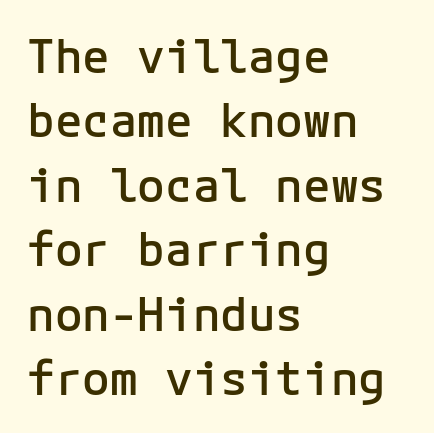
Q: Is the text bold? A: Semi-bold.
Q: Is the text italic (slanted)? A: No, it is upright.
Q: Is the typeface a serif or a sans-serif typeface? A: Sans-serif.
Q: Is the text underlined? A: No.
Q: How is the paragraph aligned? A: Left-aligned.
Q: Is the spacing between letters normal or unusually wide? A: Normal.
Q: Is the spacing between lines tight, normal or loose? A: Normal.
Q: Width (condensed, normal, or wide)? A: Normal.
Q: Stroke contrast? A: Low.
Q: x-height? A: Medium.
